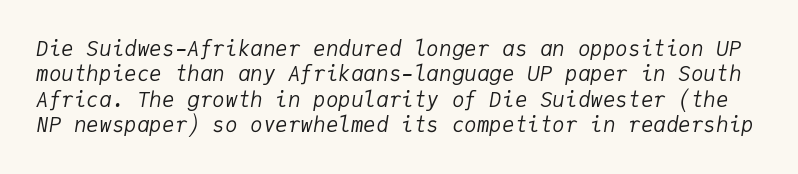
Q: Is the text bold? A: No.
Q: Is the text italic (slanted)? A: Yes, it leans right by about 9 degrees.
Q: Is the text underlined? A: No.
Q: Is the spacing between letters normal or unusually wide? A: Normal.
